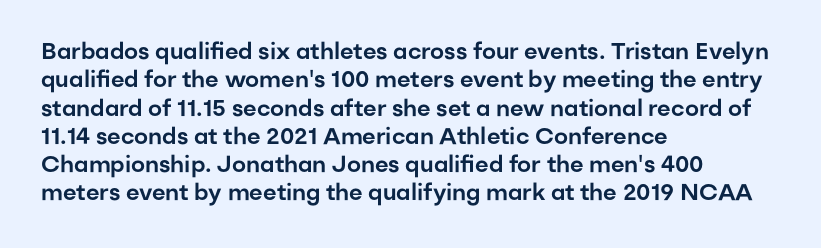
{"italic": "no", "underline": "no", "align": "left", "line_spacing_ratio": 1.23, "letter_spacing": "normal", "letter_spacing_em": 0.0, "glyph_px": 23}
